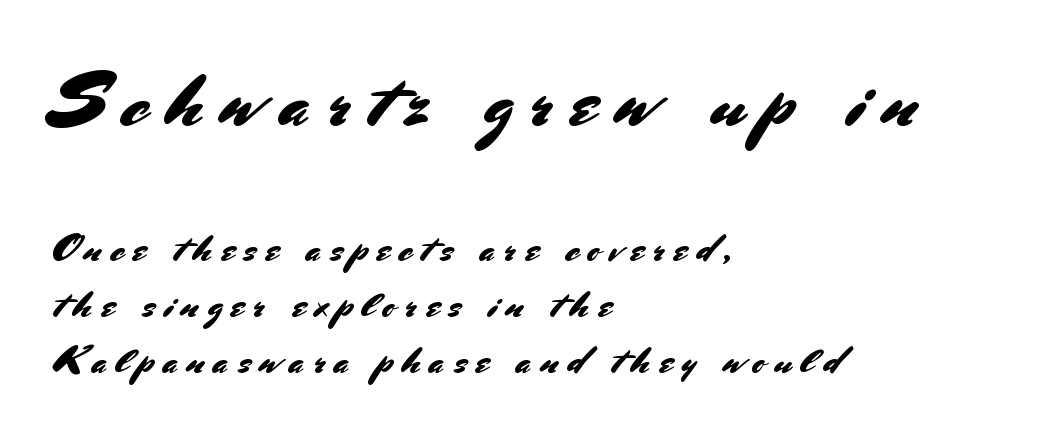
Q: Is the text italic (slanted)? A: Yes.
Q: Is the typeface a serif or a sans-serif typeface? A: Sans-serif.
Q: Is the text underlined? A: No.
Q: How is the paragraph aligned? A: Left-aligned.
Q: Is the spacing between letters normal or unusually wide? A: Unusually wide.
Q: Is the spacing between lines tight, normal or loose? A: Normal.
Q: Which block of text is set in a larger size, the first (top) or the second (bottom)? A: The first (top) one.
Q: Width (condensed, normal, or wide)? A: Normal.
Q: Stroke contrast? A: Medium.
Q: x-height? A: Small.
Q: Monospaced? A: No.
